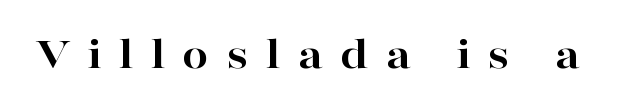
The image shows 47 px bold, wide serif type, upright; set unusually wide letter spacing (+0.37 em), not underlined; high stroke contrast and a medium x-height.
